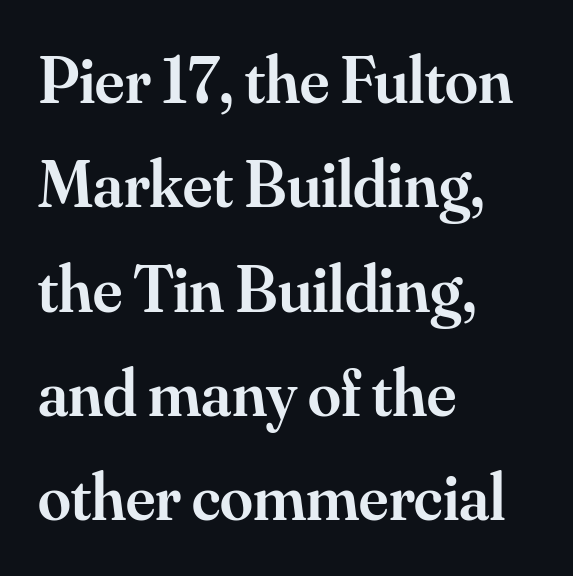
Q: Is the text bold? A: Semi-bold.
Q: Is the text italic (slanted)? A: No, it is upright.
Q: Is the typeface a serif or a sans-serif typeface? A: Serif.
Q: Is the text underlined? A: No.
Q: How is the paragraph aligned? A: Left-aligned.
Q: Is the spacing between letters normal or unusually wide? A: Normal.
Q: Is the spacing between lines tight, normal or loose? A: Normal.
Q: Width (condensed, normal, or wide)? A: Normal.
Q: Stroke contrast? A: Medium.
Q: x-height? A: Small.
Q: Monospaced? A: No.
